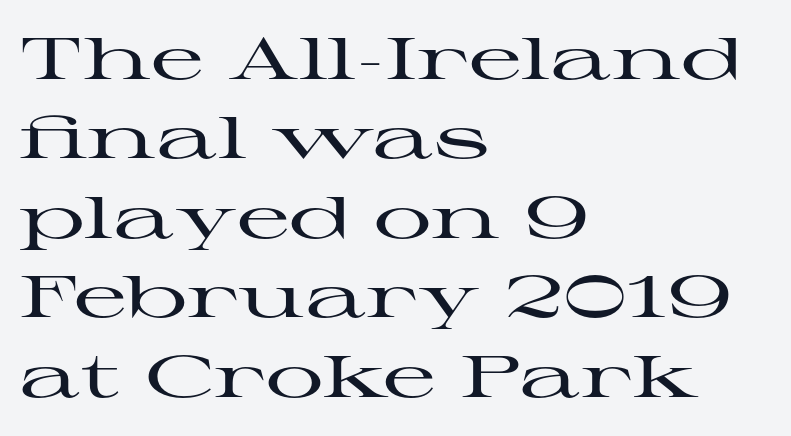
Q: Is the text italic (slanted)? A: No, it is upright.
Q: Is the typeface a serif or a sans-serif typeface? A: Serif.
Q: Is the text underlined? A: No.
Q: How is the paragraph aligned? A: Left-aligned.
Q: Is the spacing between letters normal or unusually wide? A: Normal.
Q: Is the spacing between lines tight, normal or loose? A: Normal.
Q: Width (condensed, normal, or wide)? A: Wide.
Q: Stroke contrast? A: High.
Q: x-height? A: Medium.
Q: Monospaced? A: No.
